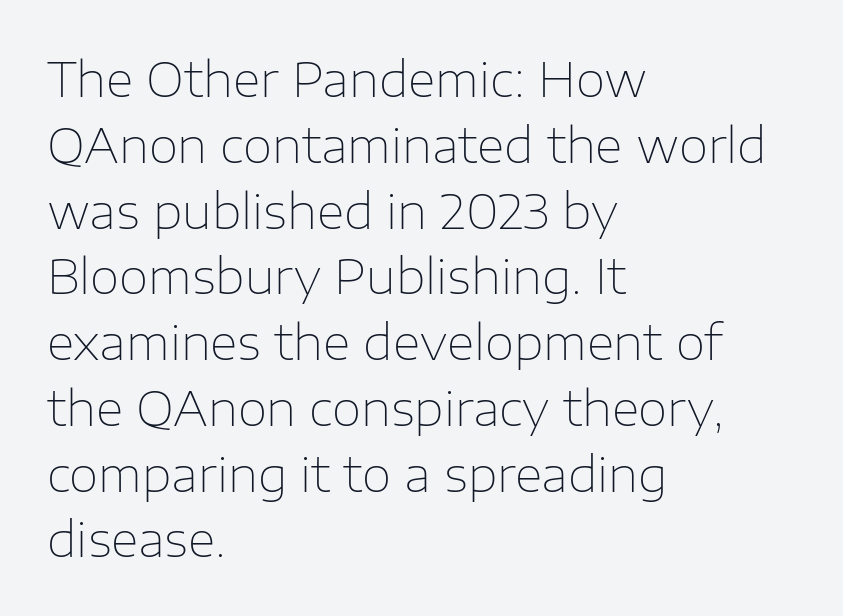
{"serif": "no", "italic": "no", "bold": "no", "weight": "thin", "width": "normal", "stroke_contrast": "low", "x_height": "medium", "monospaced": "no", "underline": "no", "align": "left", "line_spacing": "normal", "line_spacing_ratio": 1.37, "letter_spacing": "normal", "letter_spacing_em": 0.0, "glyph_px": 48}
